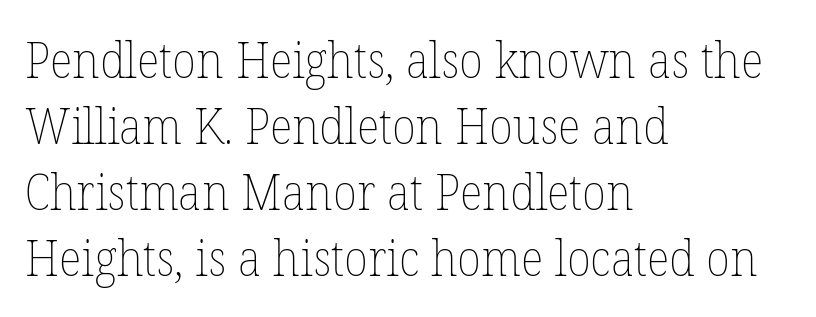
Q: Is the text bold? A: No.
Q: Is the text italic (slanted)? A: No, it is upright.
Q: Is the text underlined? A: No.
Q: How is the paragraph aligned? A: Left-aligned.
Q: Is the spacing between letters normal or unusually wide? A: Normal.
Q: Is the spacing between lines tight, normal or loose? A: Normal.
Q: Width (condensed, normal, or wide)? A: Normal.
Q: Stroke contrast? A: Low.
Q: x-height? A: Medium.
Q: Monospaced? A: No.
